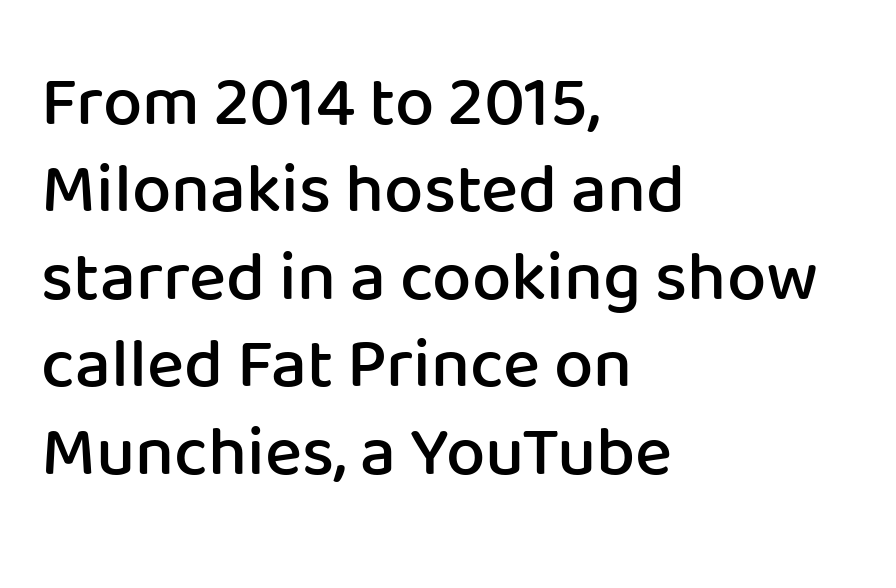
Q: Is the text bold? A: Semi-bold.
Q: Is the text italic (slanted)? A: No, it is upright.
Q: Is the typeface a serif or a sans-serif typeface? A: Sans-serif.
Q: Is the text underlined? A: No.
Q: How is the paragraph aligned? A: Left-aligned.
Q: Is the spacing between letters normal or unusually wide? A: Normal.
Q: Is the spacing between lines tight, normal or loose? A: Normal.
Q: Width (condensed, normal, or wide)? A: Normal.
Q: Stroke contrast? A: Low.
Q: x-height? A: Medium.
Q: Monospaced? A: No.
